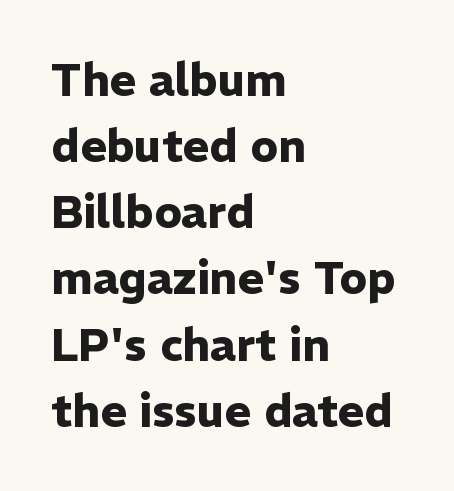
Is this a sans? Yes — the strokes have no serifs. Quick note: interline space is typical. Each line starts at the same left margin while the right side varies. The strip under each line holds only bare page. In terms of weight, the rendering is a true, heavy bold. You could call the tracking neutral — neither tight nor loose.
